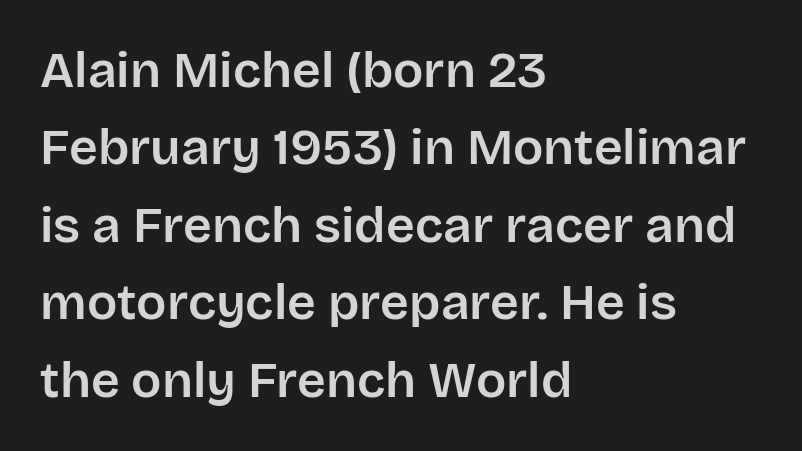
The image shows 50 px sans-serif type, upright; set left-aligned, normal line spacing (1.55x), normal letter spacing, not underlined; low stroke contrast and a large x-height.
